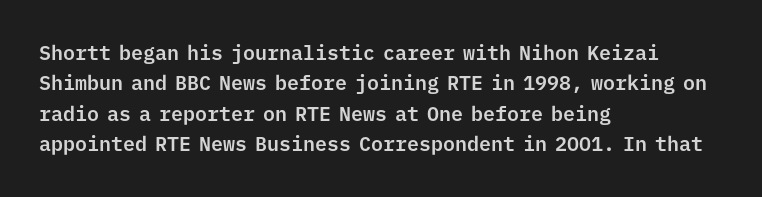
Characters follow at the spacing the type designer built in. The line-height multiplier appears to be the usual default. Just letters on the line, the space beneath them empty. It's the straight-up-and-down kind of type. Each line starts at the same left margin while the right side varies.
